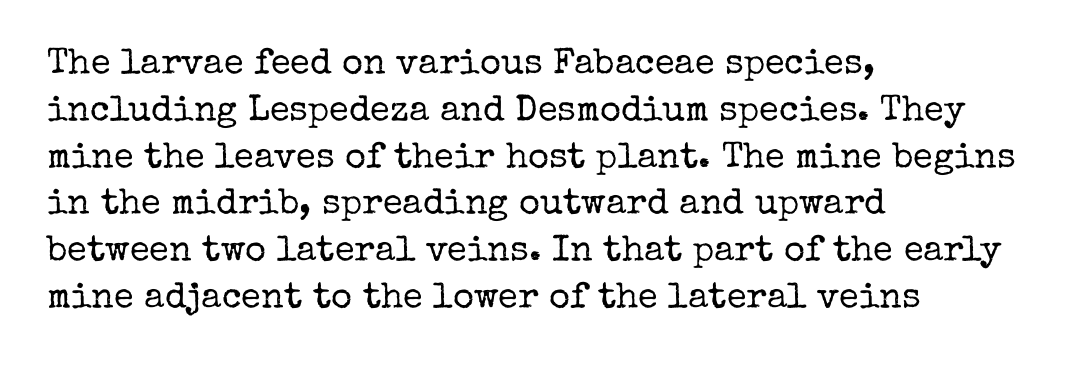
{"serif": "yes", "italic": "no", "bold": "no", "weight": "regular", "width": "normal", "stroke_contrast": "low", "x_height": "medium", "monospaced": "no", "underline": "no", "align": "left", "line_spacing": "normal", "line_spacing_ratio": 1.3, "letter_spacing": "normal", "letter_spacing_em": 0.0, "glyph_px": 36}
